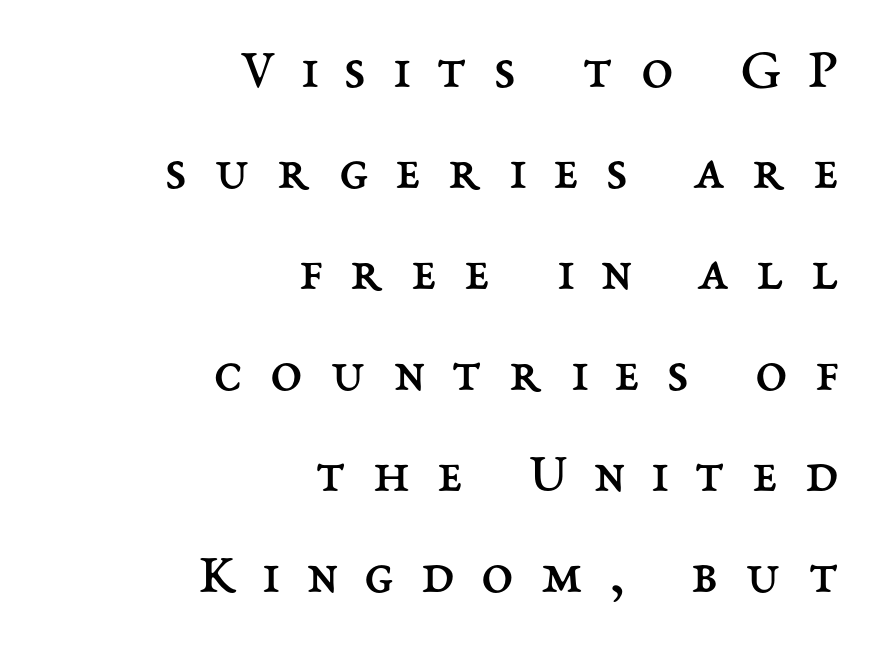
Between one letter and the next there's a generous, obvious gap. Every character sits straight up, as roman type does. Character widths vary here, with narrow letters taking less room than wide ones. The strokes are not fattened; the text isn't bold.
